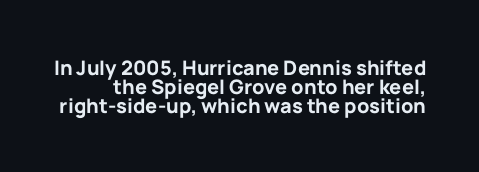
{"italic": "no", "bold": "yes", "underline": "no", "line_spacing": "tight", "line_spacing_ratio": 0.95, "letter_spacing": "normal", "letter_spacing_em": 0.0, "glyph_px": 20}
